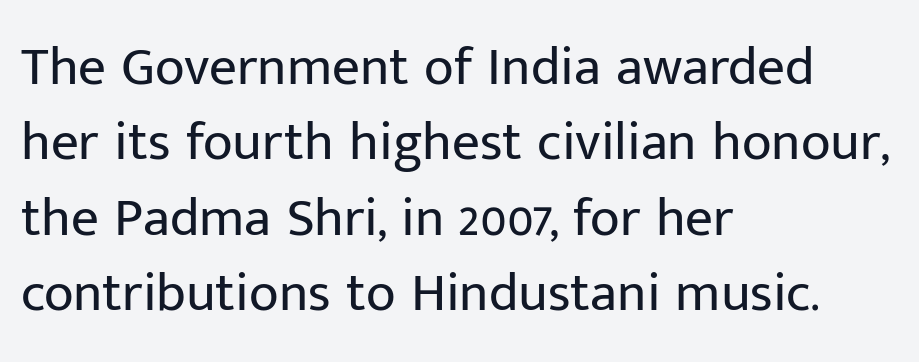
The string is rendered with underlining switched off. The characters display no serif detailing; their extremities are plain. Words appear dense and cohesive because spacing is normal. How would I describe the line gaps? Plain and ordinary.
